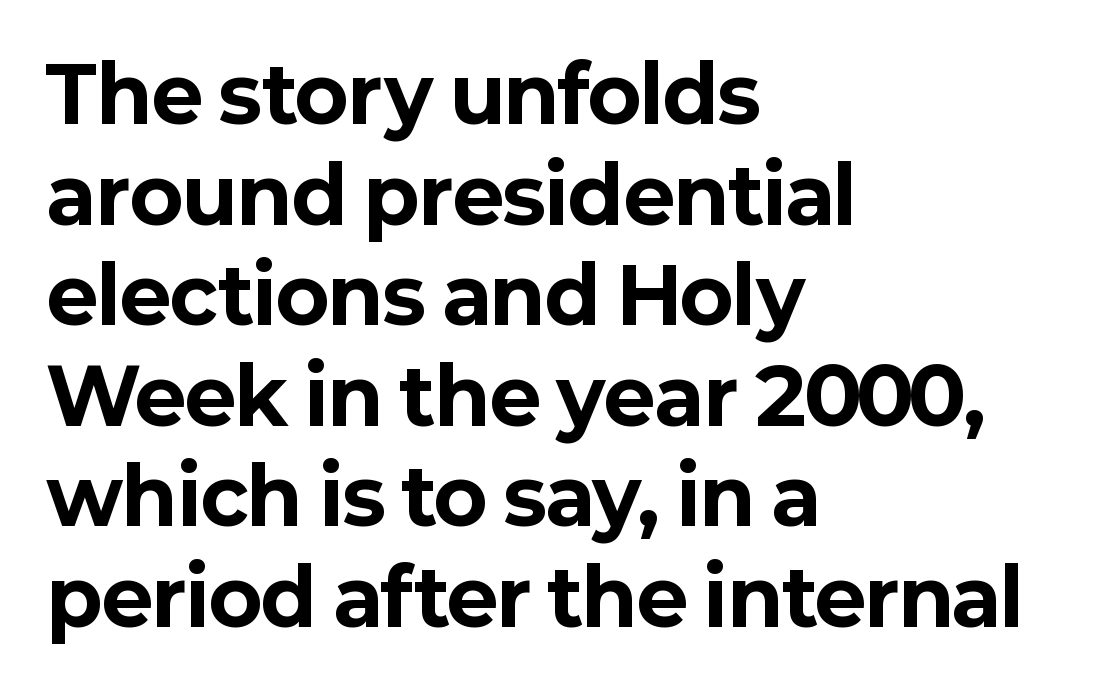
The image shows 78 px bold sans-serif type, upright; set left-aligned, normal line spacing (1.29x), normal letter spacing, not underlined; low stroke contrast and a medium x-height.
